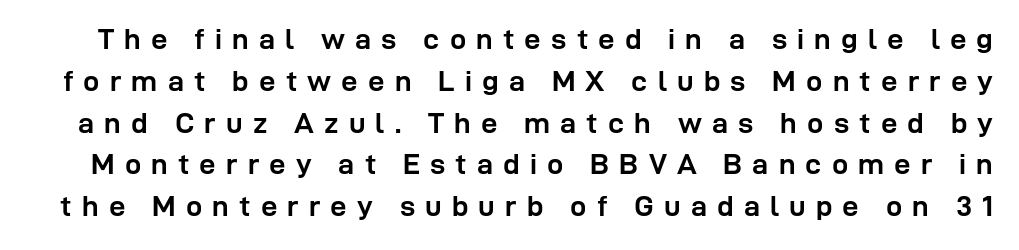
{"serif": "no", "italic": "no", "bold": "yes", "weight": "semibold", "width": "normal", "stroke_contrast": "low", "x_height": "medium", "monospaced": "no", "underline": "no", "line_spacing": "normal", "line_spacing_ratio": 1.44, "letter_spacing": "wide", "letter_spacing_em": 0.35, "glyph_px": 29}
